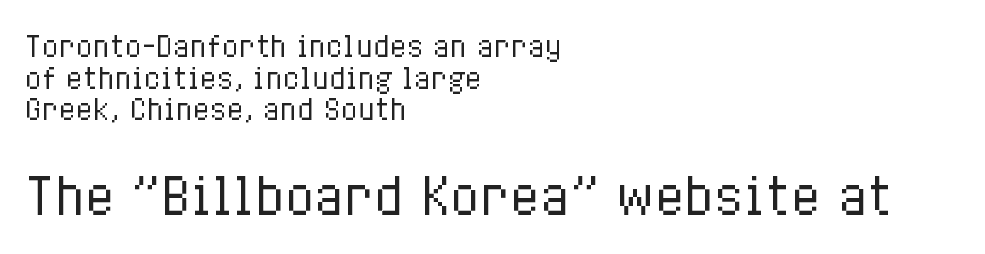
The image shows 49 px regular-weight, condensed type, upright; set left-aligned, tight line spacing (1.13x), normal letter spacing, not underlined; the second (bottom) block is 1.75x larger; low stroke contrast and a medium x-height.
